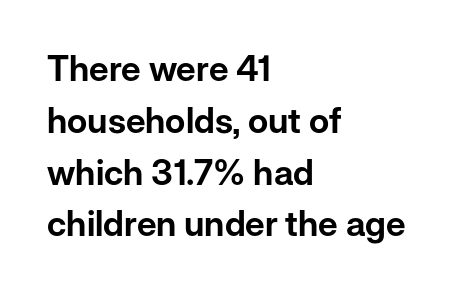
Each letter keeps its own natural width here, so spacing adapts to shape. Each word holds together tightly as a unit, with standard inter-letter gaps. Honestly, the row spacing looks completely unremarkable. Rule under the text: the space is simply empty.
